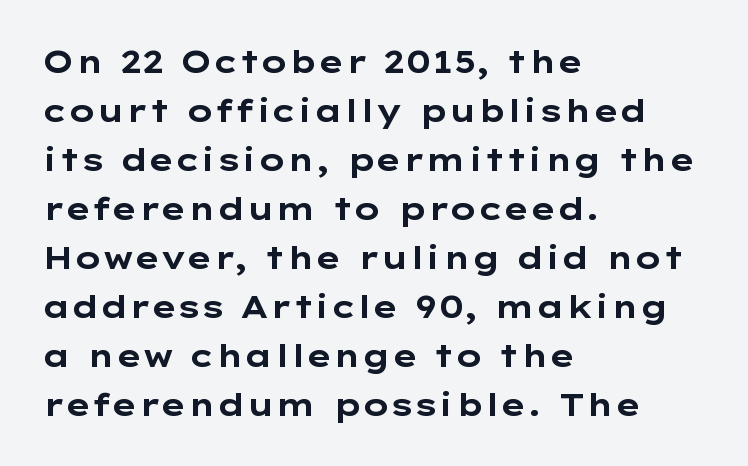
{"serif": "no", "italic": "no", "bold": "yes", "weight": "bold", "width": "wide", "stroke_contrast": "low", "x_height": "medium", "monospaced": "no", "underline": "no", "align": "left", "line_spacing": "normal", "line_spacing_ratio": 1.58, "letter_spacing": "normal", "letter_spacing_em": 0.0, "glyph_px": 31}
